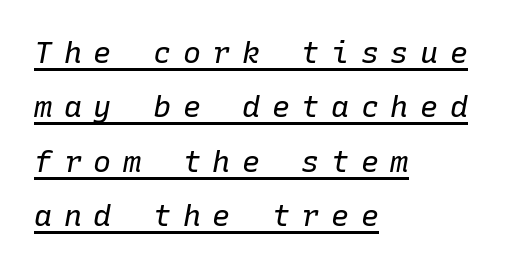
Notice how the passage keeps a crisp vertical edge on the left only. Tracking value appears strongly positive — letters spread wide. Is this a fixed-width face? Yes — each glyph sits in an identical cell. This sample uses an oblique cut, with every glyph tilted off the vertical. Counters stay open thanks to moderate or lighter strokes.
